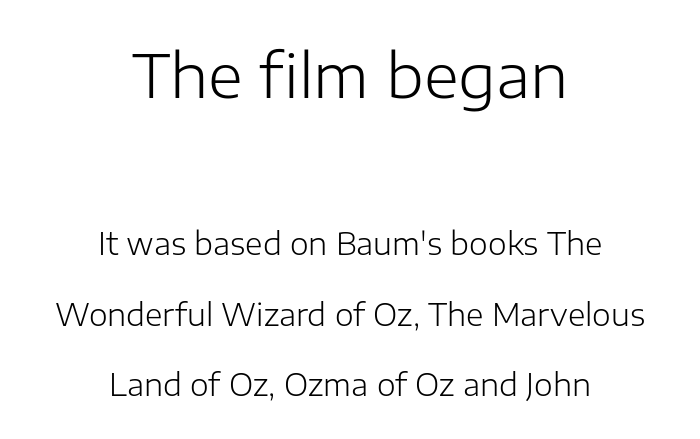
Q: Is the text bold? A: No.
Q: Is the text italic (slanted)? A: No, it is upright.
Q: Is the typeface a serif or a sans-serif typeface? A: Sans-serif.
Q: Is the text underlined? A: No.
Q: How is the paragraph aligned? A: Centered.
Q: Is the spacing between letters normal or unusually wide? A: Normal.
Q: Is the spacing between lines tight, normal or loose? A: Loose.
Q: Which block of text is set in a larger size, the first (top) or the second (bottom)? A: The first (top) one.
Q: Width (condensed, normal, or wide)? A: Normal.
Q: Stroke contrast? A: Low.
Q: x-height? A: Medium.
Q: Monospaced? A: No.
